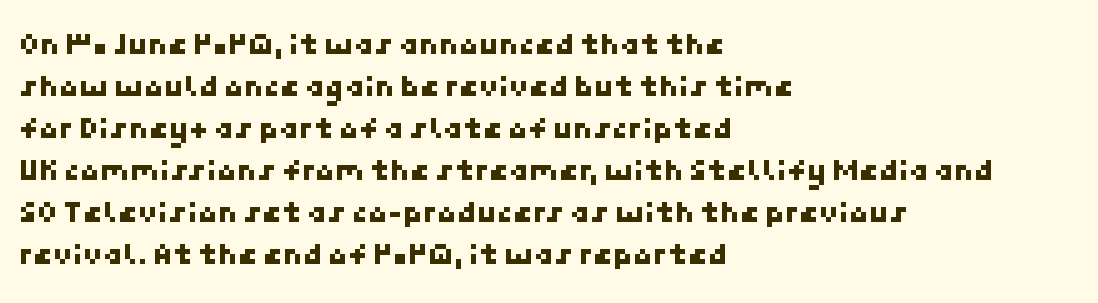
The image shows 32 px sans-serif type; set left-aligned, normal line spacing (1.31x), normal letter spacing, not underlined; low stroke contrast and a medium x-height.
